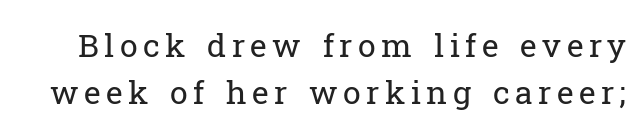
{"serif": "yes", "italic": "no", "bold": "no", "weight": "regular", "width": "normal", "stroke_contrast": "low", "x_height": "medium", "monospaced": "no", "underline": "no", "line_spacing": "normal", "line_spacing_ratio": 1.46, "glyph_px": 32}
